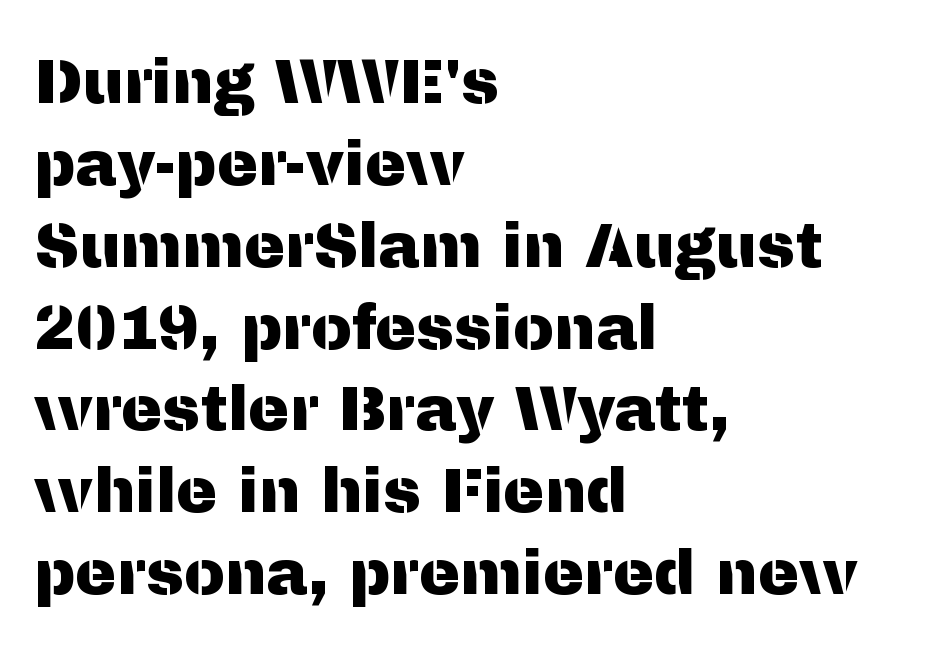
The image shows 62 px sans-serif type, upright; set left-aligned, normal line spacing (1.32x), normal letter spacing, not underlined; medium stroke contrast and a medium x-height.
